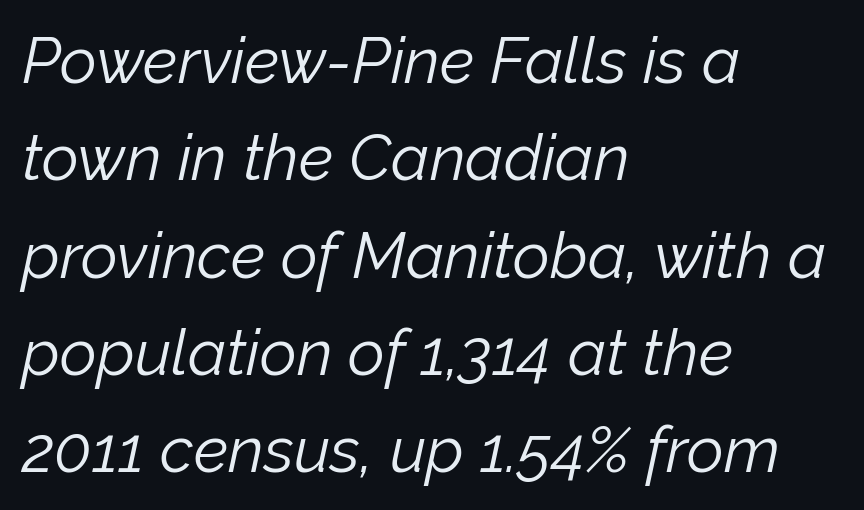
The space directly below the letters is spotless. The face used here is proportionally spaced, like ordinary book or web type. Layout note: lines flush left. These glyphs show unthickened strokes, regular width or finer. Italic: yes, the glyphs are oblique.
